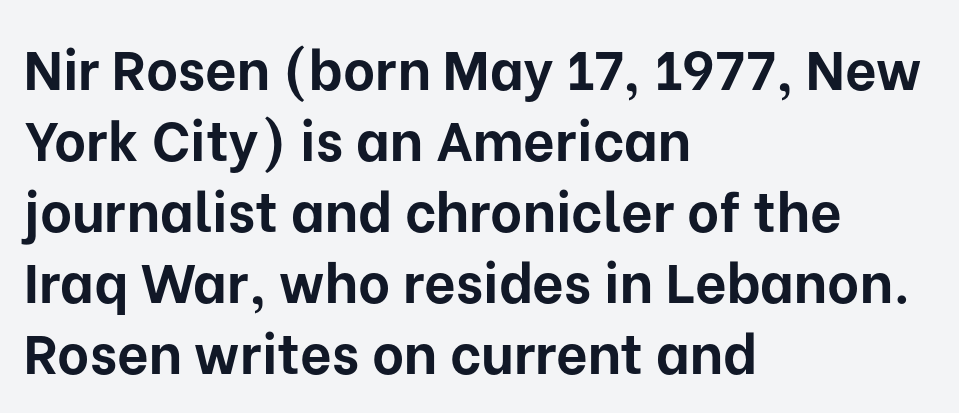
Where is the straight margin? On the left. Varying glyph widths throughout — classic text-font behaviour. Line spacing here is normal. In terms of posture, this sample is upright. Tracking value appears to be zero — textbook default spacing. Note: no serifs on the glyphs.
